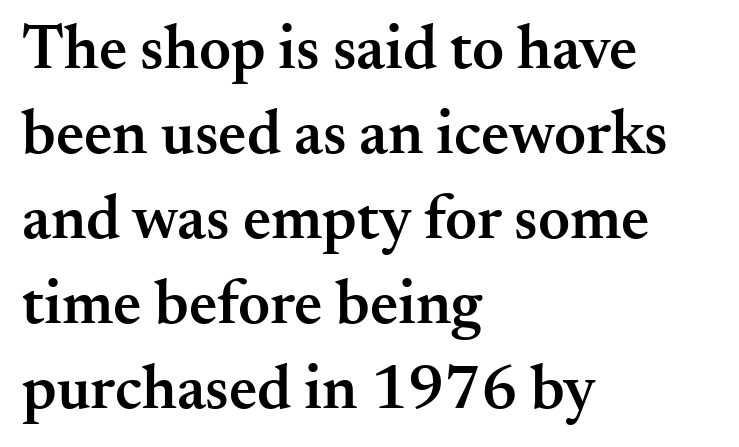
{"serif": "yes", "italic": "no", "bold": "semi", "weight": "semibold", "width": "normal", "stroke_contrast": "medium", "x_height": "small", "monospaced": "no", "underline": "no", "align": "left", "line_spacing": "normal", "line_spacing_ratio": 1.37, "letter_spacing": "normal", "letter_spacing_em": 0.0, "glyph_px": 62}
